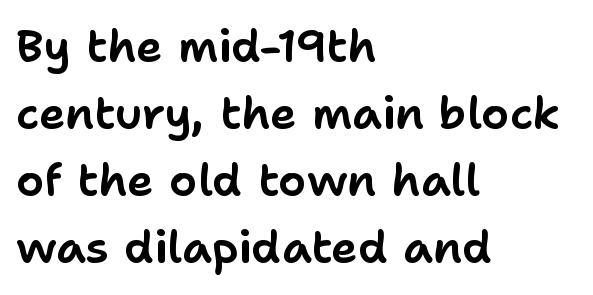
The image shows 45 px sans-serif type, upright; set left-aligned, normal line spacing (1.49x), normal letter spacing, not underlined; low stroke contrast and a medium x-height.
